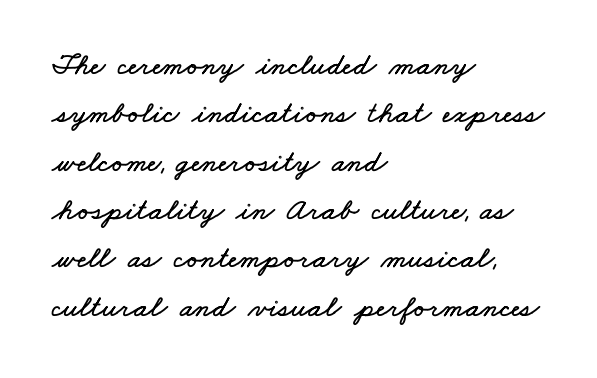
{"width": "wide", "stroke_contrast": "low", "x_height": "small", "monospaced": "no", "underline": "no", "align": "left", "line_spacing": "normal", "line_spacing_ratio": 1.56, "letter_spacing": "normal", "letter_spacing_em": 0.0, "glyph_px": 31}
